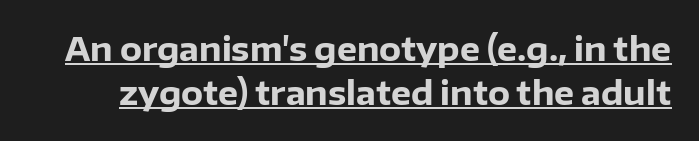
Q: Is the text bold? A: Yes.
Q: Is the text italic (slanted)? A: No, it is upright.
Q: Is the typeface a serif or a sans-serif typeface? A: Sans-serif.
Q: Is the text underlined? A: Yes.
Q: Is the spacing between letters normal or unusually wide? A: Normal.
Q: Is the spacing between lines tight, normal or loose? A: Normal.
Q: Width (condensed, normal, or wide)? A: Normal.
Q: Stroke contrast? A: Low.
Q: x-height? A: Medium.
Q: Monospaced? A: No.
